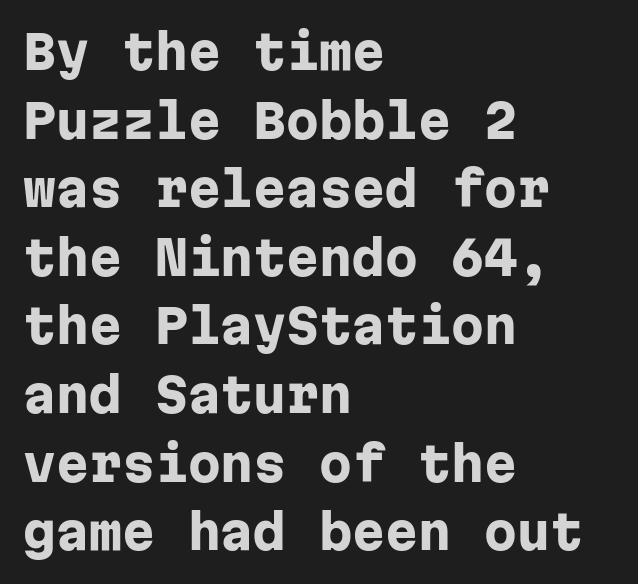
{"serif": "no", "italic": "no", "bold": "yes", "weight": "heavy", "width": "normal", "stroke_contrast": "low", "x_height": "medium", "monospaced": "yes", "underline": "no", "align": "left", "line_spacing": "normal", "line_spacing_ratio": 1.46, "letter_spacing": "normal", "letter_spacing_em": 0.0, "glyph_px": 47}
